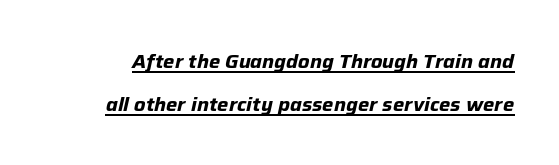
{"italic": "yes", "lean": "right", "slant_degrees": 12, "bold": "yes", "underline": "yes", "line_spacing": "loose", "line_spacing_ratio": 2.15, "letter_spacing": "normal", "letter_spacing_em": 0.0, "glyph_px": 20}
